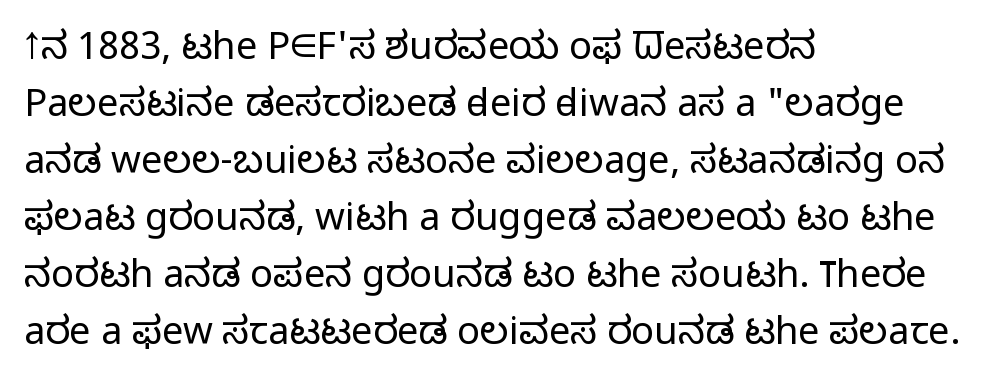
The image shows 38 px light sans-serif type, upright; set left-aligned, normal line spacing (1.5x), normal letter spacing, not underlined; low stroke contrast and a medium x-height.
